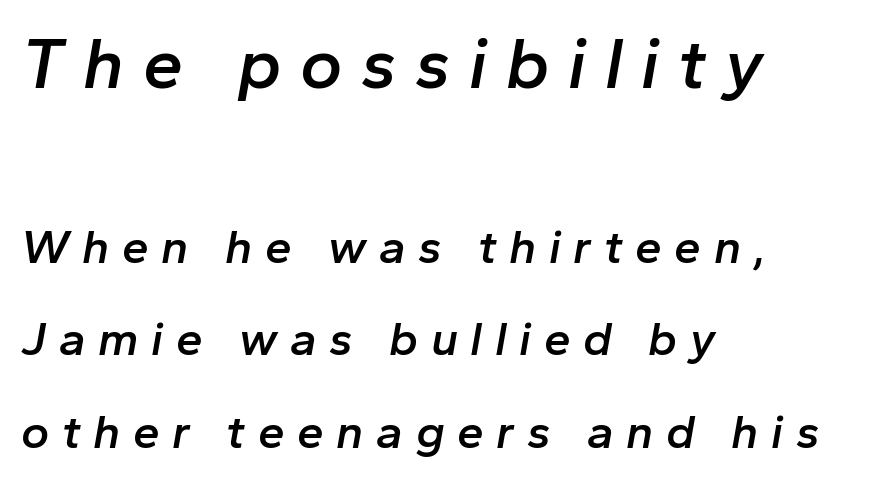
Size hierarchy here favors the leading block over the trailing one. The lettering tilts uniformly, giving the passage an italic look. A bit beefed up — I'd call it semibold rather than bold. Each new line begins a long way beneath the previous one. These lines are set flush left with a ragged right edge. Is this a fixed-width face? No — the glyphs have proportional, varying widths.
